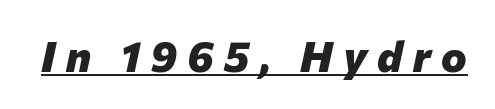
{"italic": "yes", "lean": "right", "slant_degrees": 12, "bold": "yes", "weight": "heavy", "width": "normal", "stroke_contrast": "low", "x_height": "medium", "monospaced": "no", "underline": "yes", "letter_spacing": "wide", "letter_spacing_em": 0.24, "glyph_px": 43}
